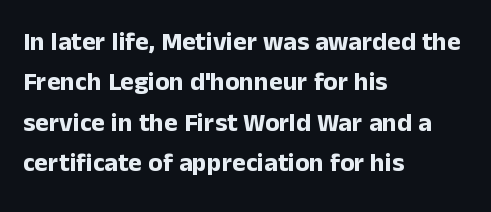
{"italic": "no", "bold": "yes", "underline": "no", "align": "left", "line_spacing": "normal", "line_spacing_ratio": 1.55, "letter_spacing": "normal", "letter_spacing_em": 0.0, "glyph_px": 26}
